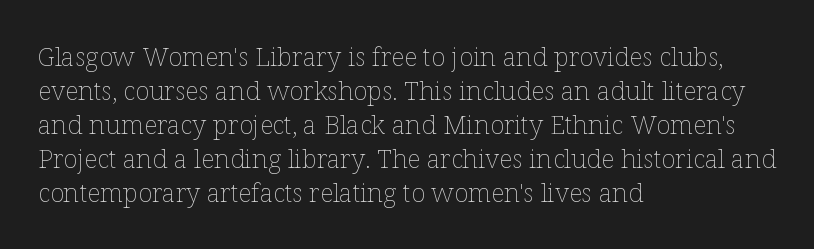
Q: Is the text bold? A: No.
Q: Is the text italic (slanted)? A: No, it is upright.
Q: Is the text underlined? A: No.
Q: How is the paragraph aligned? A: Left-aligned.
Q: Is the spacing between letters normal or unusually wide? A: Normal.
Q: Is the spacing between lines tight, normal or loose? A: Normal.
